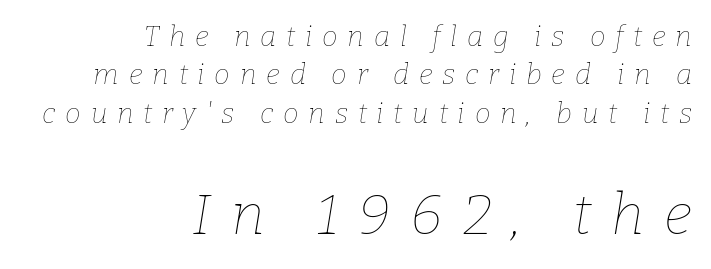
The image shows 57 px thin type, italic (leaning right); set right-aligned, normal line spacing (1.37x), unusually wide letter spacing (+0.35 em), not underlined; the second (bottom) block is 2.04x larger; low stroke contrast and a medium x-height.
